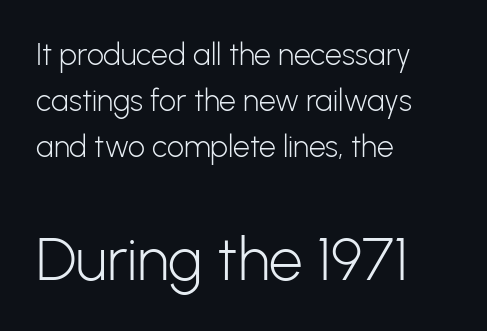
Quick note: interline space is typical. Summary of weight: not heavy and not bold. A bare baseline throughout the passage. A roman cut, with each character standing at attention. Spacing verdict: proportional, widths tailored to each character.
